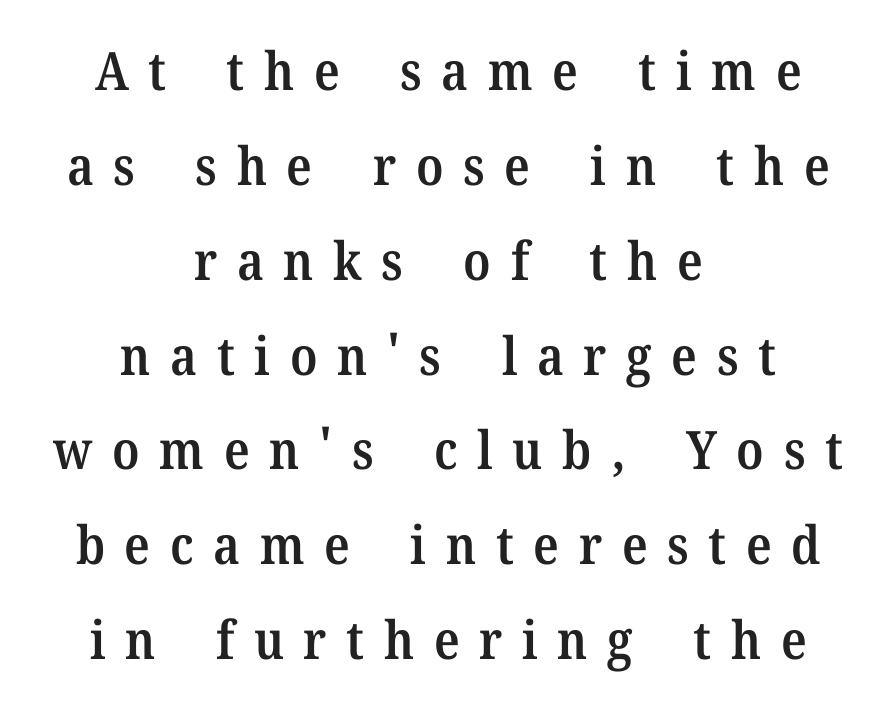
Q: Is the text bold? A: Semi-bold.
Q: Is the text italic (slanted)? A: No, it is upright.
Q: Is the typeface a serif or a sans-serif typeface? A: Serif.
Q: Is the text underlined? A: No.
Q: How is the paragraph aligned? A: Centered.
Q: Is the spacing between letters normal or unusually wide? A: Unusually wide.
Q: Width (condensed, normal, or wide)? A: Normal.
Q: Stroke contrast? A: Medium.
Q: x-height? A: Medium.
Q: Monospaced? A: No.
